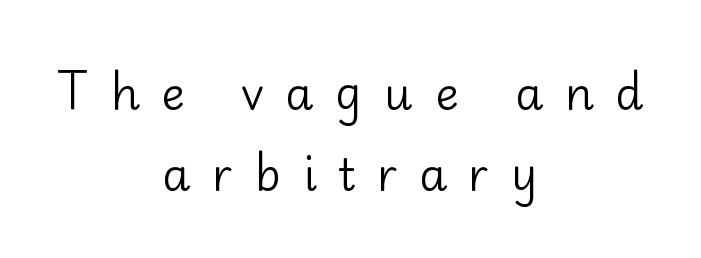
The image shows 45 px regular-weight sans-serif type, upright; set centered, line spacing 1.79x, unusually wide letter spacing (+0.48 em), not underlined; low stroke contrast and a small x-height.
